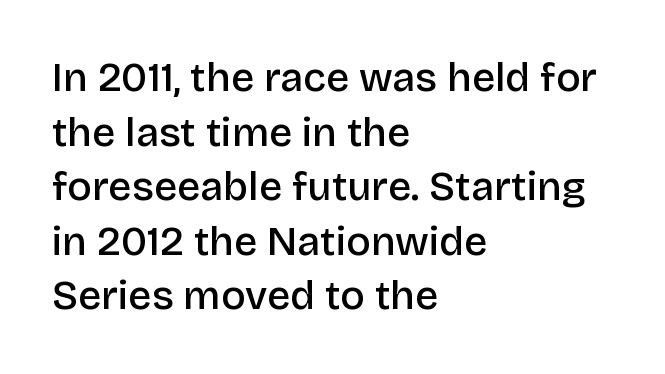
{"serif": "no", "italic": "no", "bold": "semi", "weight": "semibold", "width": "normal", "stroke_contrast": "low", "x_height": "large", "monospaced": "no", "underline": "no", "align": "left", "line_spacing": "normal", "line_spacing_ratio": 1.33, "letter_spacing": "normal", "letter_spacing_em": 0.0, "glyph_px": 41}
